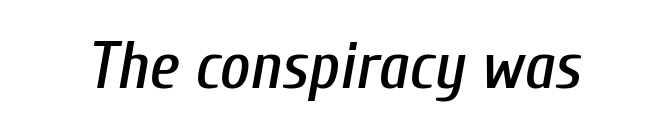
What stands out about the letter spacing? Nothing — it is the standard amount. Lines of text with bare space underneath. In terms of posture, this sample is oblique. This sample has the flowing, uneven cadence of proportional lettering.
